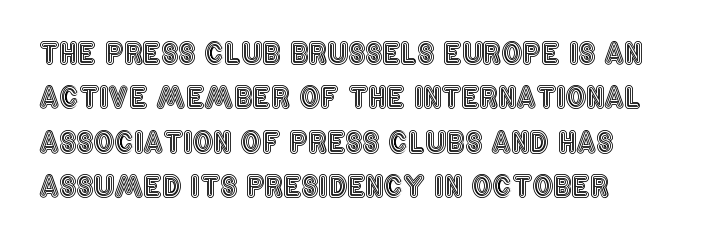
The image shows 29 px condensed type, upright; set left-aligned, normal line spacing (1.53x), normal letter spacing, not underlined; a large x-height.
